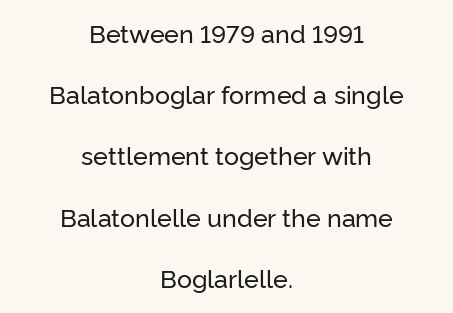
Characters follow at the spacing the type designer built in. The axis of the letterforms is exactly vertical. Interline gaps are noticeably wide in this sample. Is the block centered? Yes — each line is placed symmetrically about the middle. Unmarked baselines from the first word to the last.
